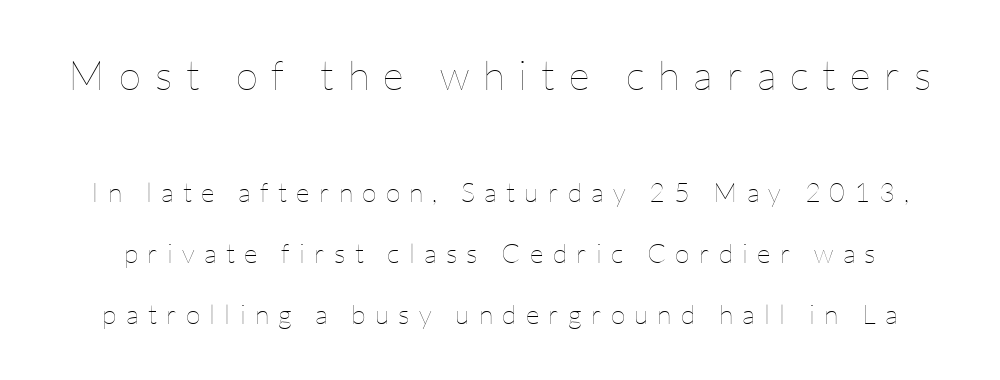
{"italic": "no", "bold": "no", "weight": "thin", "width": "normal", "stroke_contrast": "low", "x_height": "medium", "monospaced": "no", "underline": "no", "line_spacing": "loose", "line_spacing_ratio": 2.27, "letter_spacing": "wide", "letter_spacing_em": 0.34, "larger_block": "first", "size_ratio": 1.52, "glyph_px": 41}
